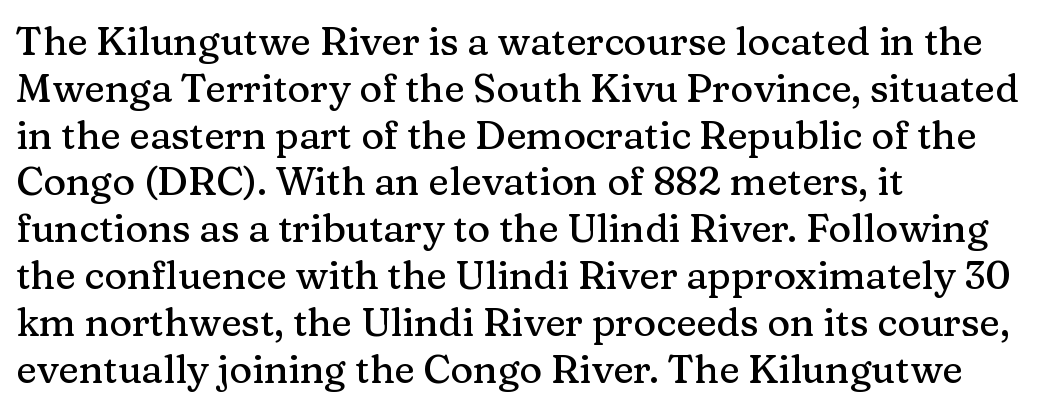
Q: Is the text italic (slanted)? A: No, it is upright.
Q: Is the typeface a serif or a sans-serif typeface? A: Serif.
Q: Is the text underlined? A: No.
Q: How is the paragraph aligned? A: Left-aligned.
Q: Is the spacing between letters normal or unusually wide? A: Normal.
Q: Width (condensed, normal, or wide)? A: Normal.
Q: Stroke contrast? A: Medium.
Q: x-height? A: Medium.
Q: Monospaced? A: No.
